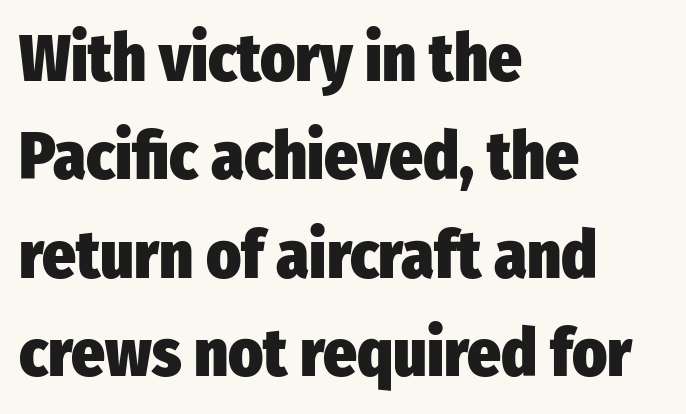
Q: Is the text bold? A: Yes.
Q: Is the text italic (slanted)? A: No, it is upright.
Q: Is the typeface a serif or a sans-serif typeface? A: Sans-serif.
Q: Is the text underlined? A: No.
Q: How is the paragraph aligned? A: Left-aligned.
Q: Is the spacing between letters normal or unusually wide? A: Normal.
Q: Is the spacing between lines tight, normal or loose? A: Normal.
Q: Width (condensed, normal, or wide)? A: Condensed.
Q: Stroke contrast? A: Low.
Q: x-height? A: Medium.
Q: Monospaced? A: No.
